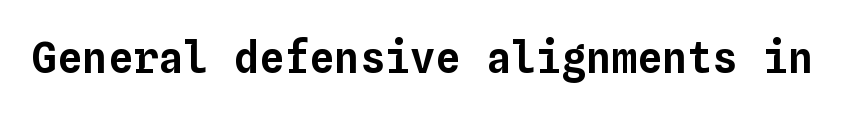
Q: Is the text italic (slanted)? A: No, it is upright.
Q: Is the text underlined? A: No.
Q: Is the spacing between letters normal or unusually wide? A: Normal.
Q: Width (condensed, normal, or wide)? A: Normal.
Q: Stroke contrast? A: Low.
Q: x-height? A: Medium.
Q: Monospaced? A: Yes.
